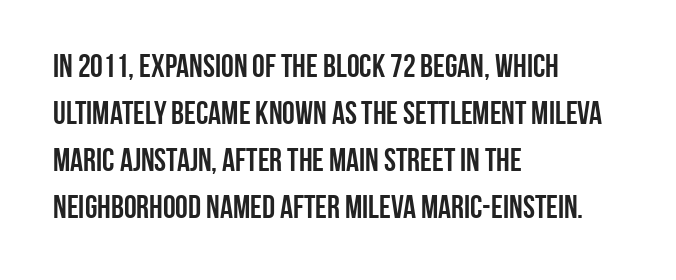
The image shows 32 px semibold, condensed sans-serif type, upright; set left-aligned, normal line spacing (1.47x), normal letter spacing, not underlined; low stroke contrast and a large x-height.
